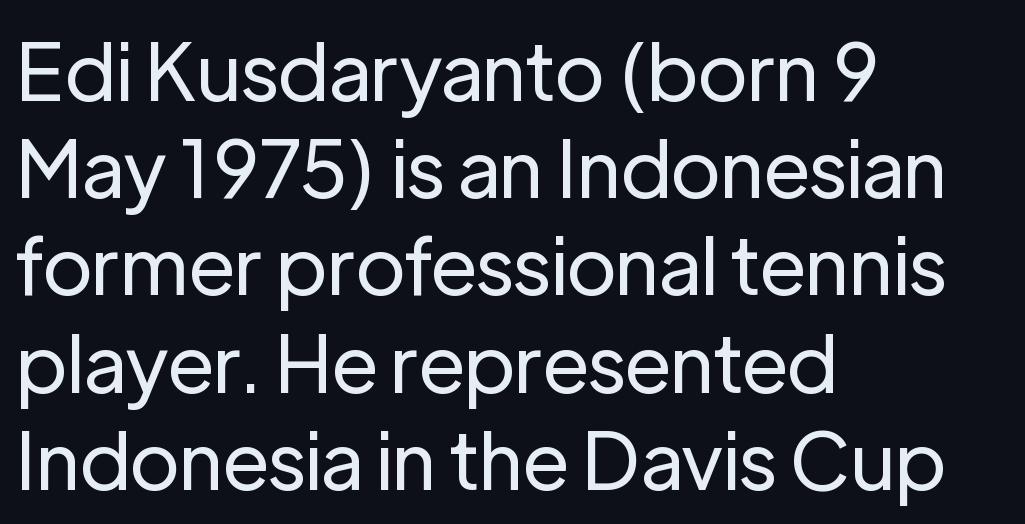
The image shows 79 px regular-weight sans-serif type, upright; set left-aligned, line spacing 1.23x, normal letter spacing, not underlined; low stroke contrast and a medium x-height.
